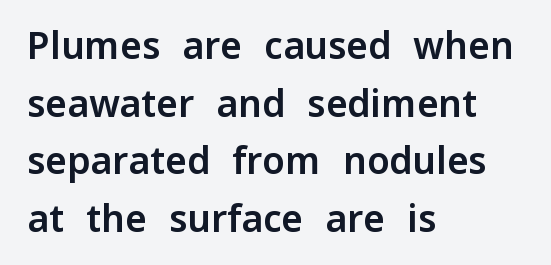
The image shows 37 px sans-serif type, upright; set left-aligned, normal line spacing (1.56x), normal letter spacing, not underlined; low stroke contrast and a medium x-height.
